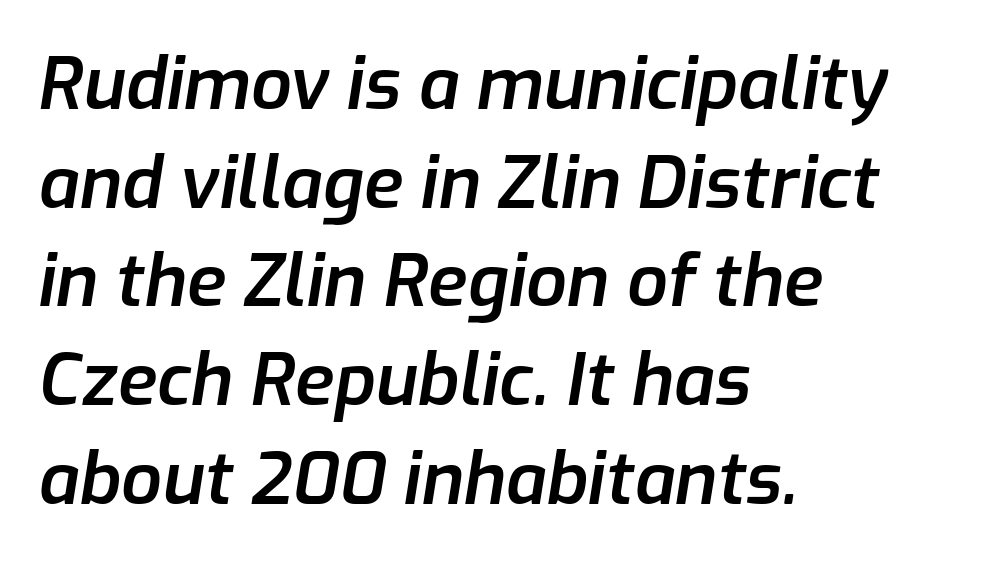
The image shows 72 px semibold type, italic (leaning right); set left-aligned, normal line spacing (1.37x), normal letter spacing, not underlined; low stroke contrast and a medium x-height.
